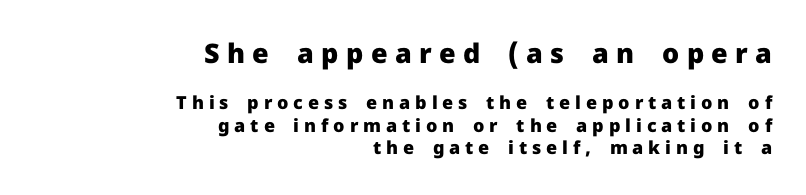
Q: Is the text bold? A: Yes.
Q: Is the text italic (slanted)? A: No, it is upright.
Q: Is the text underlined? A: No.
Q: How is the paragraph aligned? A: Right-aligned.
Q: Is the spacing between letters normal or unusually wide? A: Unusually wide.
Q: Is the spacing between lines tight, normal or loose? A: Normal.
Q: Which block of text is set in a larger size, the first (top) or the second (bottom)? A: The first (top) one.
